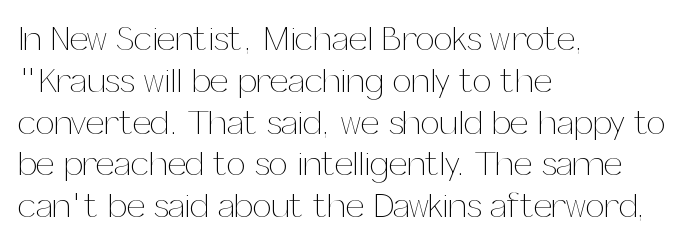
The image shows 34 px thin type, upright; set left-aligned, line spacing 1.23x, normal letter spacing, not underlined; medium stroke contrast and a medium x-height.
